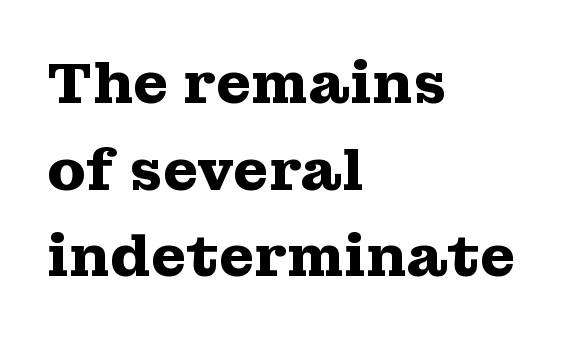
Q: Is the text bold? A: Yes.
Q: Is the text italic (slanted)? A: No, it is upright.
Q: Is the typeface a serif or a sans-serif typeface? A: Serif.
Q: Is the text underlined? A: No.
Q: How is the paragraph aligned? A: Left-aligned.
Q: Is the spacing between letters normal or unusually wide? A: Normal.
Q: Is the spacing between lines tight, normal or loose? A: Normal.
Q: Width (condensed, normal, or wide)? A: Wide.
Q: Stroke contrast? A: Medium.
Q: x-height? A: Medium.
Q: Monospaced? A: No.
